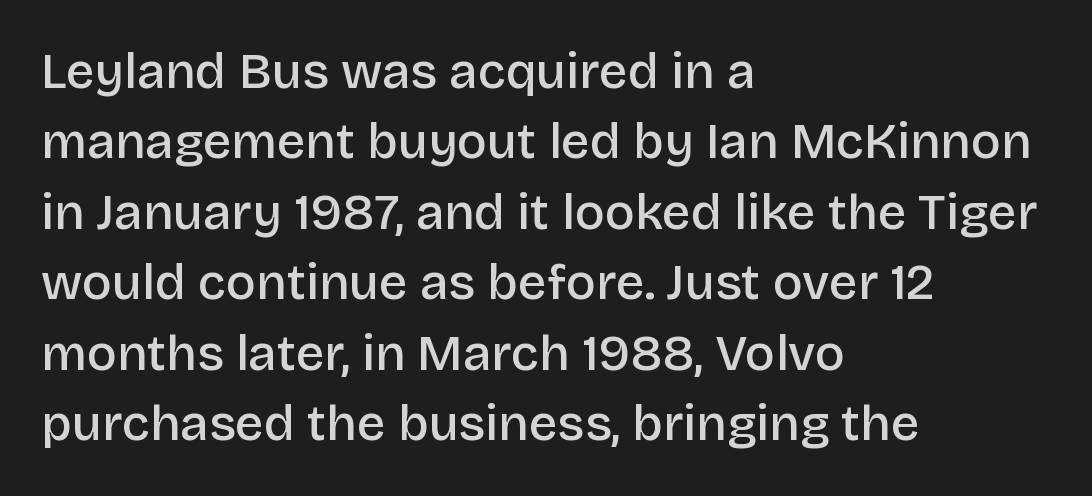
Q: Is the text bold? A: Semi-bold.
Q: Is the text italic (slanted)? A: No, it is upright.
Q: Is the typeface a serif or a sans-serif typeface? A: Sans-serif.
Q: Is the text underlined? A: No.
Q: How is the paragraph aligned? A: Left-aligned.
Q: Is the spacing between letters normal or unusually wide? A: Normal.
Q: Is the spacing between lines tight, normal or loose? A: Normal.
Q: Width (condensed, normal, or wide)? A: Normal.
Q: Stroke contrast? A: Low.
Q: x-height? A: Large.
Q: Monospaced? A: No.
